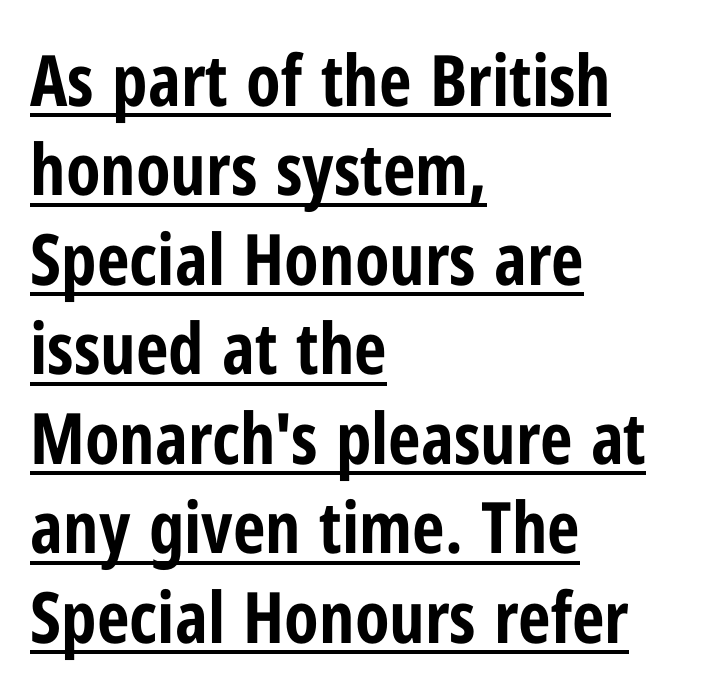
The image shows 71 px bold, condensed sans-serif type, upright; set left-aligned, normal line spacing (1.26x), normal letter spacing, underlined; low stroke contrast and a medium x-height.
